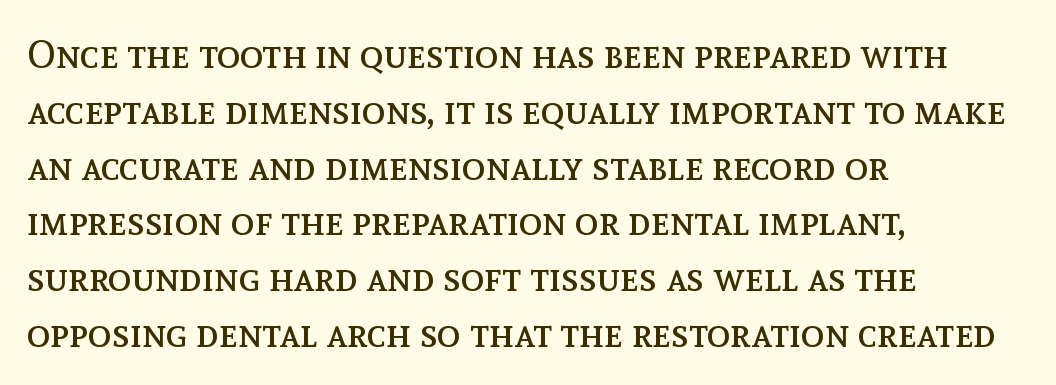
{"italic": "no", "bold": "no", "weight": "regular", "width": "normal", "x_height": "medium", "monospaced": "no", "underline": "no", "align": "left", "line_spacing": "normal", "line_spacing_ratio": 1.43, "letter_spacing": "normal", "letter_spacing_em": 0.0, "glyph_px": 39}
